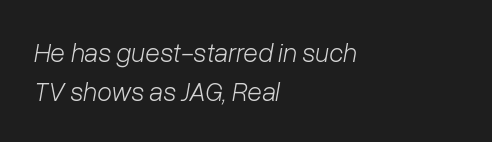
If you drew a line through each stem, it would be angled. Visually the block forms a straight wall on the left and a jagged coastline on the right. Underline: absent. Does extra space separate the letters? No, they use regular spacing. Regular leading.
